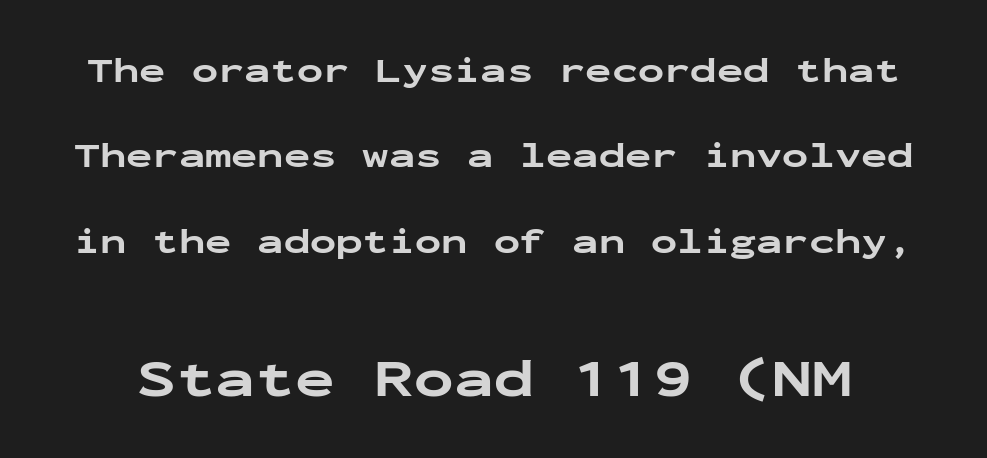
This rendering leaves character spacing at its baseline value. Does the leading feel generous? Absolutely, it's lavish. The type sits square on the baseline with zero lean. The rendering uses a bold face; every stroke is thick and dark.
